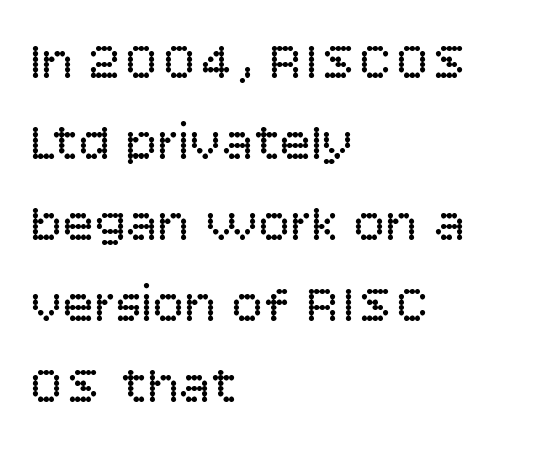
The image shows 53 px regular-weight sans-serif type, upright; set left-aligned, normal line spacing (1.53x), normal letter spacing, not underlined; low stroke contrast and a large x-height.
